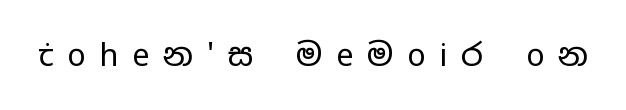
Ink coverage per letter is moderate at most. What stands out about the letter spacing? Its width — letters are far apart. Posture: straight, roman, zero tilt. Spacing verdict: proportional, widths tailored to each character. The space beneath each line is pristine and unruled. Examine the stroke ends and you'll find no serifs.
